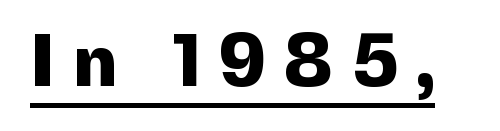
Q: Is the text bold? A: Yes.
Q: Is the text italic (slanted)? A: No, it is upright.
Q: Is the typeface a serif or a sans-serif typeface? A: Sans-serif.
Q: Is the text underlined? A: Yes.
Q: Is the spacing between letters normal or unusually wide? A: Unusually wide.
Q: Width (condensed, normal, or wide)? A: Normal.
Q: x-height? A: Medium.
Q: Monospaced? A: No.
